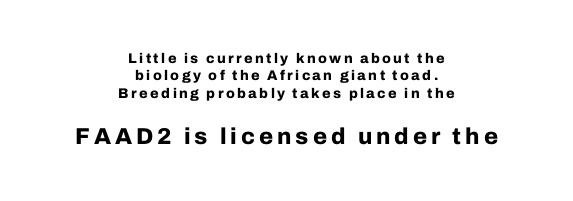
{"italic": "no", "bold": "yes", "underline": "no", "align": "center", "line_spacing": "normal", "line_spacing_ratio": 1.25, "larger_block": "second", "size_ratio": 1.64, "glyph_px": 23}
